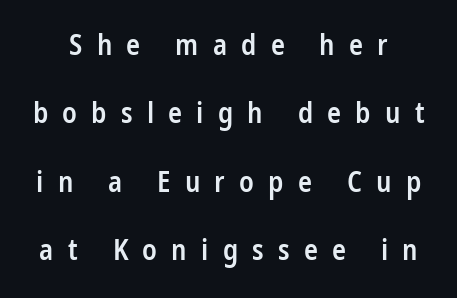
Q: Is the text bold? A: Semi-bold.
Q: Is the text italic (slanted)? A: No, it is upright.
Q: Is the typeface a serif or a sans-serif typeface? A: Sans-serif.
Q: Is the text underlined? A: No.
Q: Is the spacing between letters normal or unusually wide? A: Unusually wide.
Q: Is the spacing between lines tight, normal or loose? A: Loose.
Q: Width (condensed, normal, or wide)? A: Condensed.
Q: Stroke contrast? A: Low.
Q: x-height? A: Medium.
Q: Monospaced? A: No.
